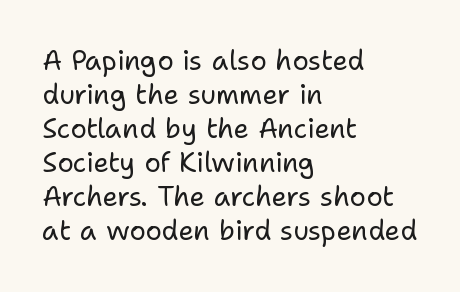
Q: Is the text bold? A: No.
Q: Is the text italic (slanted)? A: No, it is upright.
Q: Is the text underlined? A: No.
Q: How is the paragraph aligned? A: Left-aligned.
Q: Is the spacing between letters normal or unusually wide? A: Normal.
Q: Is the spacing between lines tight, normal or loose? A: Normal.
